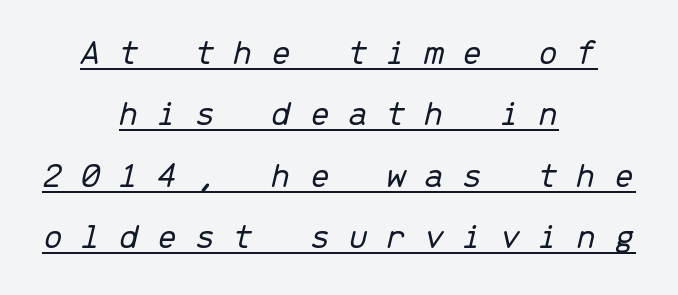
{"italic": "yes", "lean": "right", "slant_degrees": 13, "bold": "no", "weight": "light", "width": "normal", "stroke_contrast": "low", "x_height": "medium", "monospaced": "yes", "underline": "yes", "align": "center", "line_spacing": "normal", "line_spacing_ratio": 1.66, "letter_spacing": "wide", "letter_spacing_em": 0.47, "glyph_px": 37}
